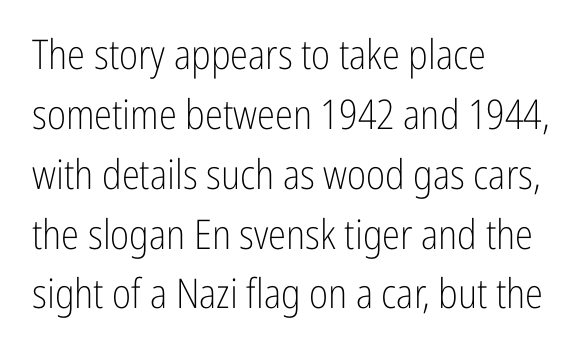
The image shows 41 px light, condensed sans-serif type, upright; set left-aligned, normal line spacing (1.46x), normal letter spacing, not underlined; low stroke contrast and a medium x-height.
